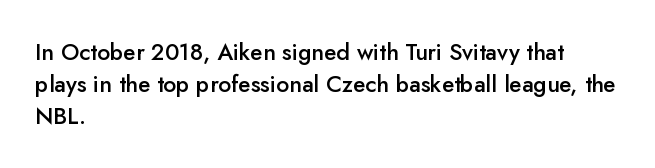
The image shows 23 px text type, upright; set left-aligned, normal line spacing (1.39x), normal letter spacing, not underlined.
